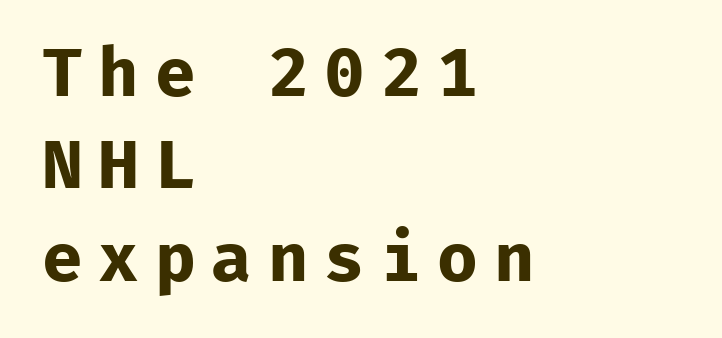
This sample uses an upright cut, with every glyph sitting square on the baseline. Short and long lines alike share a common starting point at left. Set as a true bold cut, around the 700 mark. Students, observe: this is what conventionally led text looks like. Each word looks stretched out because of the extra space between its letters.
